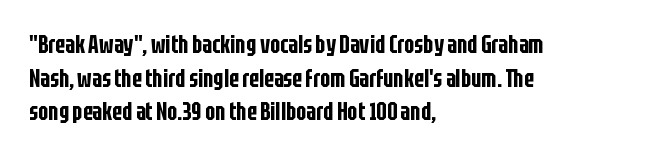
Q: Is the text italic (slanted)? A: No, it is upright.
Q: Is the text underlined? A: No.
Q: How is the paragraph aligned? A: Left-aligned.
Q: Is the spacing between letters normal or unusually wide? A: Normal.
Q: Is the spacing between lines tight, normal or loose? A: Normal.
